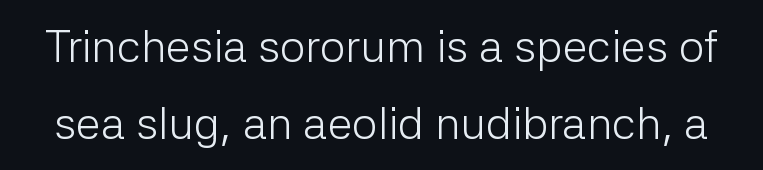
Q: Is the text bold? A: No.
Q: Is the text italic (slanted)? A: No, it is upright.
Q: Is the typeface a serif or a sans-serif typeface? A: Sans-serif.
Q: Is the text underlined? A: No.
Q: Is the spacing between letters normal or unusually wide? A: Normal.
Q: Width (condensed, normal, or wide)? A: Normal.
Q: Stroke contrast? A: Low.
Q: x-height? A: Medium.
Q: Monospaced? A: No.
